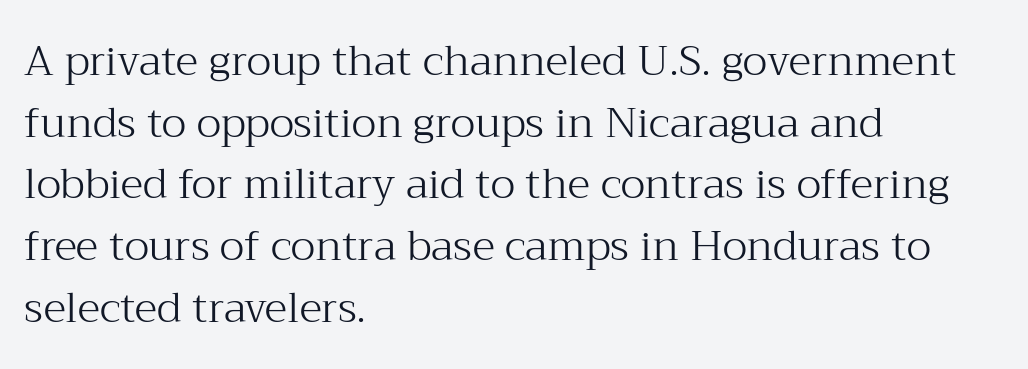
Q: Is the text bold? A: No.
Q: Is the text italic (slanted)? A: No, it is upright.
Q: Is the typeface a serif or a sans-serif typeface? A: Serif.
Q: Is the text underlined? A: No.
Q: How is the paragraph aligned? A: Left-aligned.
Q: Is the spacing between letters normal or unusually wide? A: Normal.
Q: Is the spacing between lines tight, normal or loose? A: Normal.
Q: Width (condensed, normal, or wide)? A: Normal.
Q: Stroke contrast? A: Medium.
Q: x-height? A: Medium.
Q: Monospaced? A: No.
